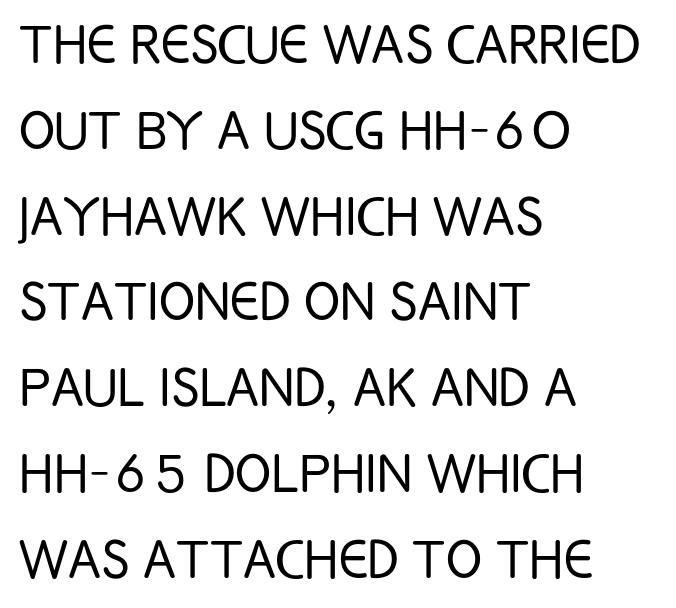
The passage is arranged the way most books set body copy — flush left. Style check: upright. Spacing verdict: proportional, widths tailored to each character. Students, observe: this is what conventionally led text looks like. Tracking value appears to be zero — textbook default spacing. The font is comparable to plain body text, perhaps lighter.
